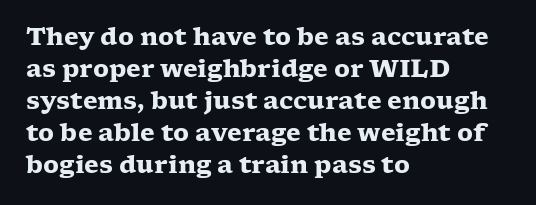
How are the letters spaced? Ordinarily, with no added tracking. Left-aligned paragraph, ragged on the right. The rows are spaced the way most documents space them. The glyphs are unaccompanied by any horizontal stroke below them. Weight check: bold — yes, fully. Ordinary non-slanted type is in use.
